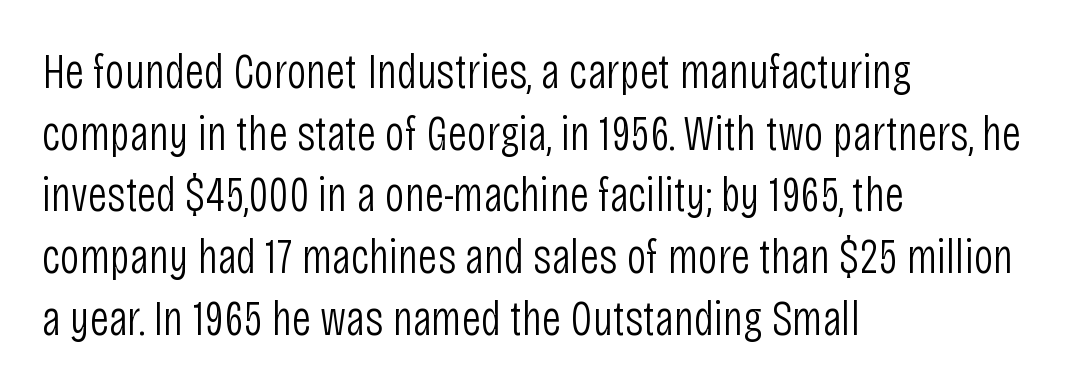
Character widths vary here, with narrow letters taking less room than wide ones. Each stroke keeps to a modest, everyday thickness or less. The letters stand upright; this is a roman face. Descenders are the only things crossing below the line. The designer left line spacing at the default. Caption: standard tracking, unaltered.
